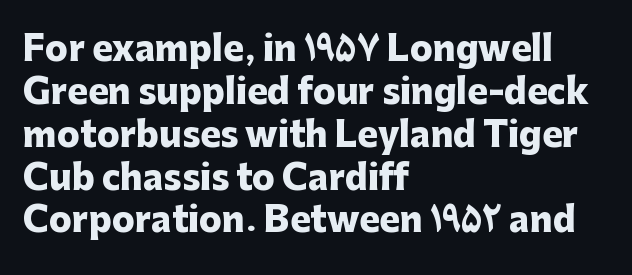
{"serif": "no", "italic": "no", "bold": "yes", "weight": "heavy", "width": "normal", "stroke_contrast": "low", "x_height": "medium", "monospaced": "no", "underline": "no", "align": "left", "line_spacing": "normal", "line_spacing_ratio": 1.26, "letter_spacing": "normal", "letter_spacing_em": 0.0, "glyph_px": 34}
